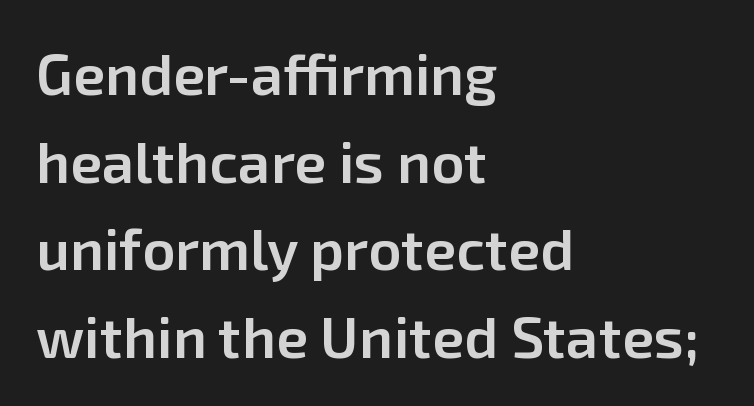
{"serif": "no", "italic": "no", "bold": "semi", "weight": "semibold", "width": "normal", "stroke_contrast": "low", "x_height": "medium", "monospaced": "no", "underline": "no", "align": "left", "line_spacing": "normal", "line_spacing_ratio": 1.51, "letter_spacing": "normal", "letter_spacing_em": 0.0, "glyph_px": 58}
